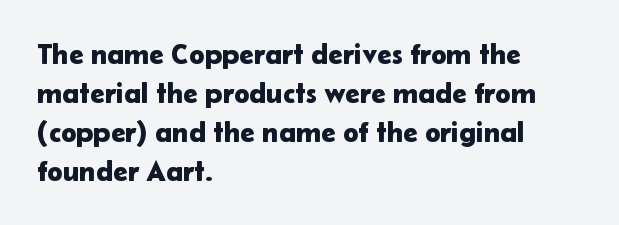
Nobody touched the tracking dial on this one. Words float on clear page, feet unadorned. The letters stand straight up with perfectly vertical stems. The face used here is proportionally spaced, like ordinary book or web type.
